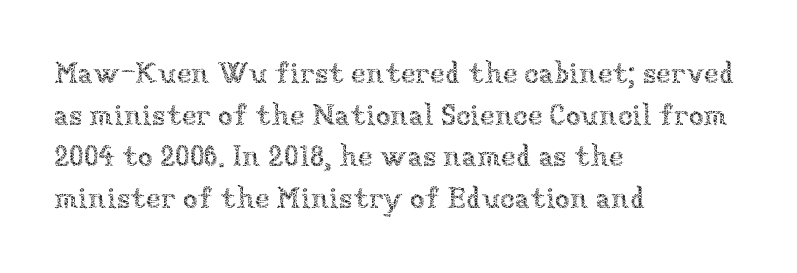
Q: Is the text bold? A: No.
Q: Is the text italic (slanted)? A: No, it is upright.
Q: Is the text underlined? A: No.
Q: How is the paragraph aligned? A: Left-aligned.
Q: Is the spacing between letters normal or unusually wide? A: Normal.
Q: Is the spacing between lines tight, normal or loose? A: Normal.
Q: Width (condensed, normal, or wide)? A: Normal.
Q: Stroke contrast? A: Low.
Q: x-height? A: Medium.
Q: Monospaced? A: No.
